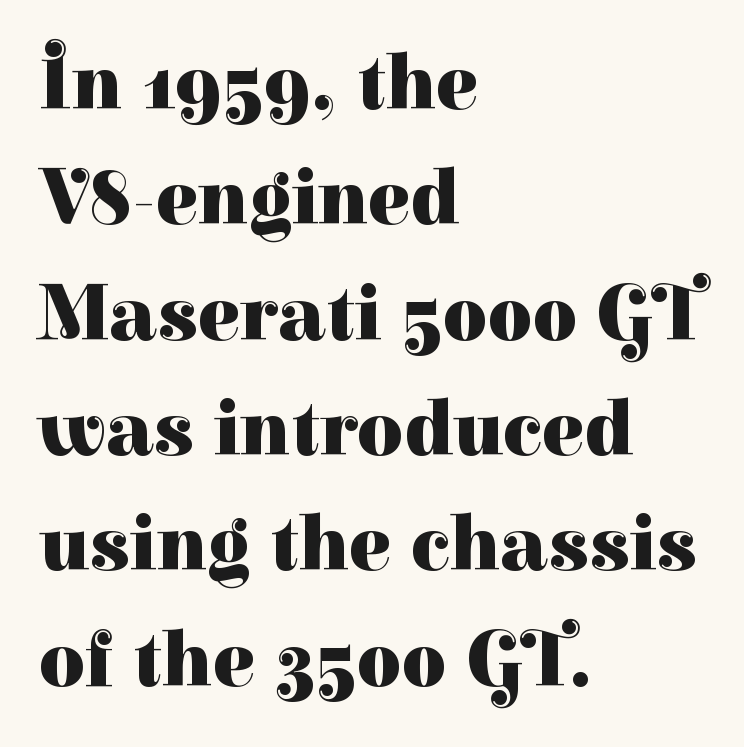
The image shows 79 px heavy serif type, upright; set left-aligned, normal line spacing (1.46x), normal letter spacing, not underlined; high stroke contrast and a medium x-height.
